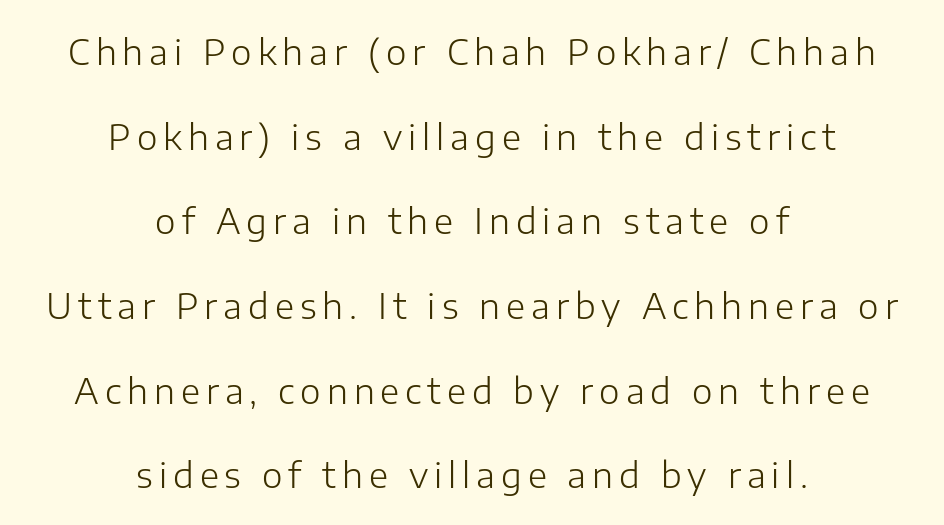
Q: Is the text bold? A: No.
Q: Is the text italic (slanted)? A: No, it is upright.
Q: Is the typeface a serif or a sans-serif typeface? A: Sans-serif.
Q: Is the text underlined? A: No.
Q: How is the paragraph aligned? A: Centered.
Q: Is the spacing between lines tight, normal or loose? A: Loose.
Q: Width (condensed, normal, or wide)? A: Normal.
Q: Stroke contrast? A: Low.
Q: x-height? A: Medium.
Q: Monospaced? A: No.
